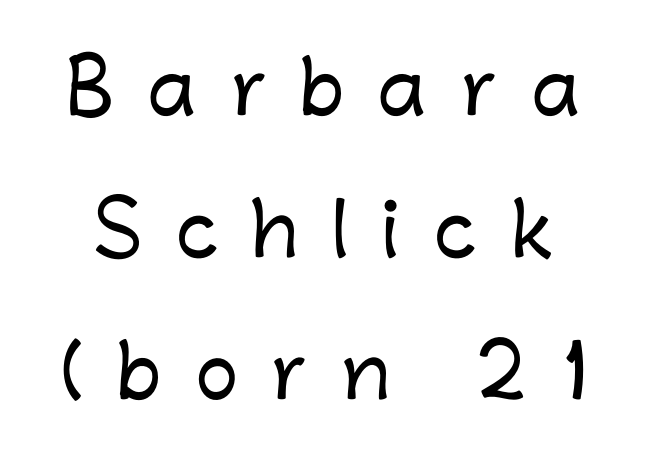
{"serif": "no", "italic": "no", "width": "normal", "stroke_contrast": "low", "x_height": "medium", "monospaced": "no", "underline": "no", "line_spacing": "loose", "line_spacing_ratio": 2.0, "letter_spacing": "wide", "letter_spacing_em": 0.49, "glyph_px": 71}
